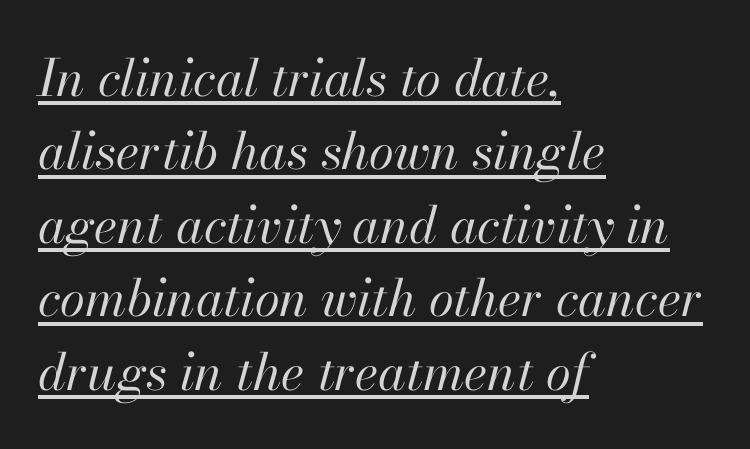
Q: Is the text bold? A: No.
Q: Is the text italic (slanted)? A: Yes, it leans right by about 13 degrees.
Q: Is the text underlined? A: Yes.
Q: How is the paragraph aligned? A: Left-aligned.
Q: Is the spacing between letters normal or unusually wide? A: Normal.
Q: Is the spacing between lines tight, normal or loose? A: Normal.
Q: Width (condensed, normal, or wide)? A: Normal.
Q: Stroke contrast? A: High.
Q: x-height? A: Small.
Q: Monospaced? A: No.
